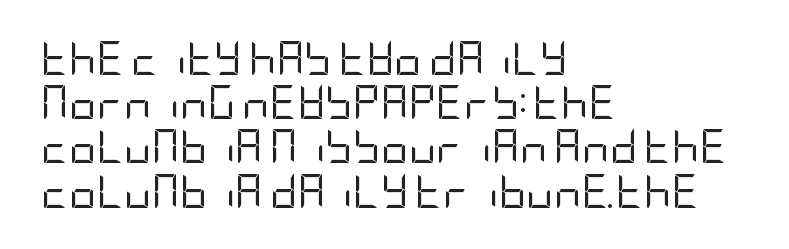
Lines of text with bare space underneath. Typographically, this falls in the sans-serif category. Every stem runs plumb, perpendicular to the baseline. No extra tracking has been applied to these lines.
